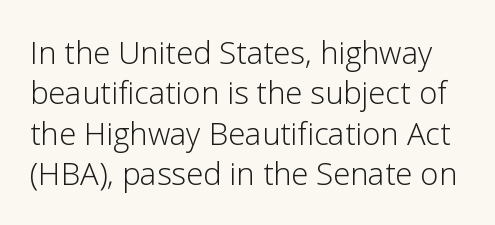
Q: Is the text bold? A: No.
Q: Is the text italic (slanted)? A: No, it is upright.
Q: Is the typeface a serif or a sans-serif typeface? A: Sans-serif.
Q: Is the text underlined? A: No.
Q: Is the spacing between letters normal or unusually wide? A: Normal.
Q: Is the spacing between lines tight, normal or loose? A: Normal.
Q: Width (condensed, normal, or wide)? A: Normal.
Q: Stroke contrast? A: Low.
Q: x-height? A: Medium.
Q: Monospaced? A: No.
